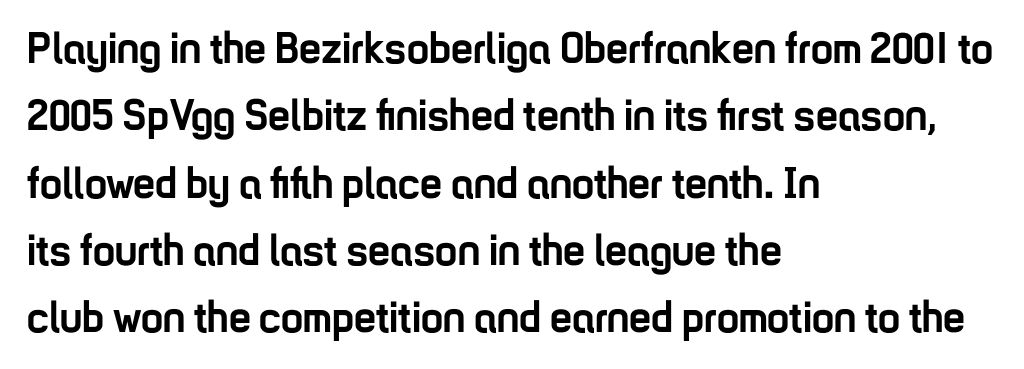
Every row of glyphs begins at an identical x-position on the left. Its strokes are broad and dark, the hallmark of bold type. Unmarked baselines from the first word to the last. Each letter's strokes conclude bluntly, with no projecting serifs. A typesetter would call this leading conventional body-copy spacing.
